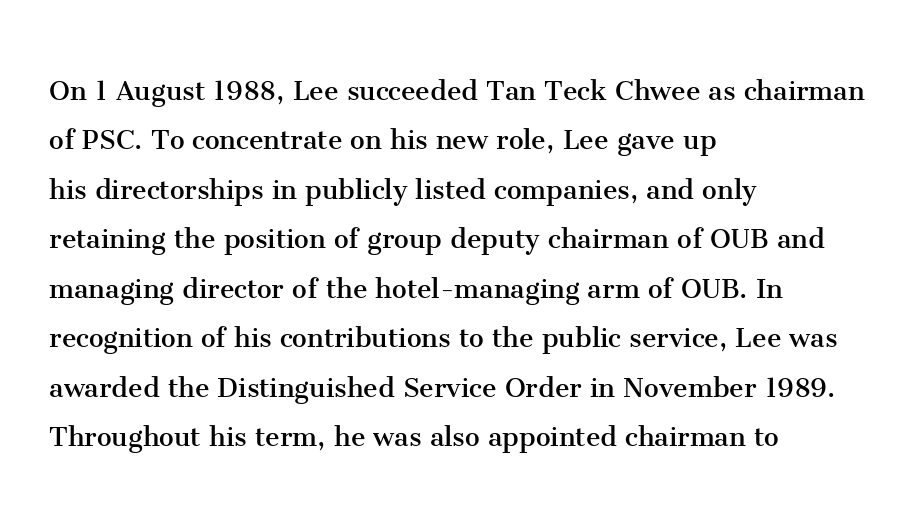
Underline: absent. Standard letterfit; no display-style spreading of the glyphs. A typesetter would mark this as roman, not italic. Is the stroke heavy? The answer is a plain regular-or-lighter. Regarding leading, the lines here are spaced in the standard way.
